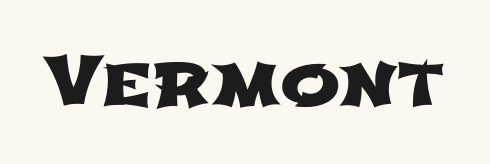
The image shows 72 px wide sans-serif type; set normal letter spacing, not underlined; low stroke contrast and a medium x-height.
